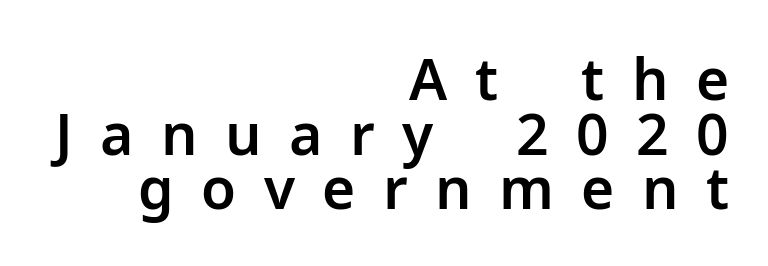
The letters stand upright; this is a roman face. The passage shown is typeset with a sans-serif family. A typesetter would call this proportional, since set widths differ per character. Does extra space separate the letters? Yes, quite a lot of it.
